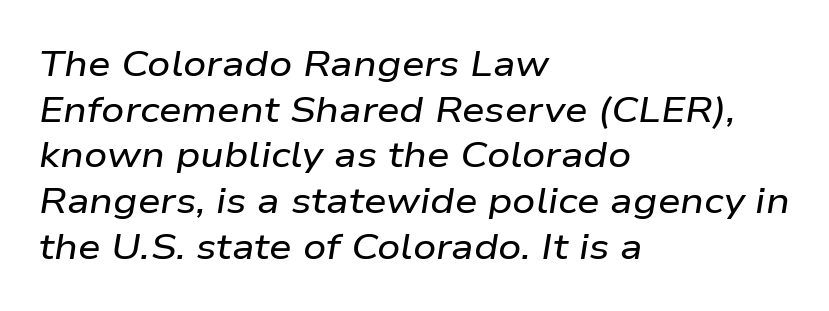
Q: Is the text italic (slanted)? A: Yes, it leans right by about 9 degrees.
Q: Is the text underlined? A: No.
Q: How is the paragraph aligned? A: Left-aligned.
Q: Is the spacing between letters normal or unusually wide? A: Normal.
Q: Is the spacing between lines tight, normal or loose? A: Normal.
Q: Width (condensed, normal, or wide)? A: Wide.
Q: Stroke contrast? A: Low.
Q: x-height? A: Medium.
Q: Monospaced? A: No.
